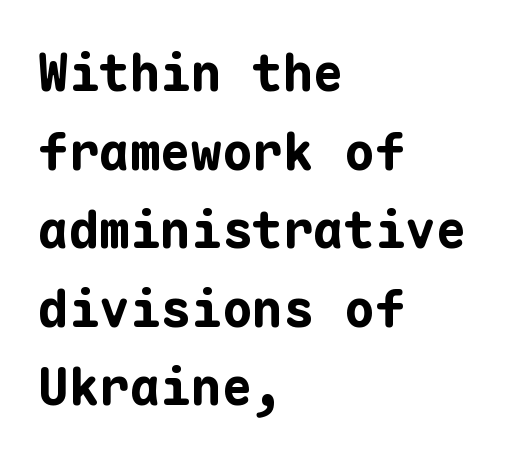
{"serif": "no", "italic": "no", "bold": "yes", "weight": "bold", "width": "normal", "stroke_contrast": "low", "x_height": "medium", "monospaced": "yes", "underline": "no", "align": "left", "line_spacing": "normal", "line_spacing_ratio": 1.54, "letter_spacing": "normal", "letter_spacing_em": 0.0, "glyph_px": 51}
